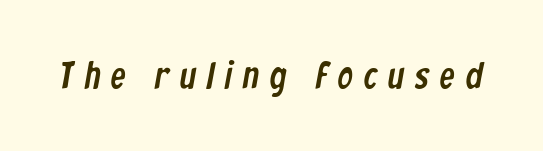
The image shows 38 px condensed sans-serif type; set unusually wide letter spacing (+0.28 em), not underlined; low stroke contrast and a medium x-height.
